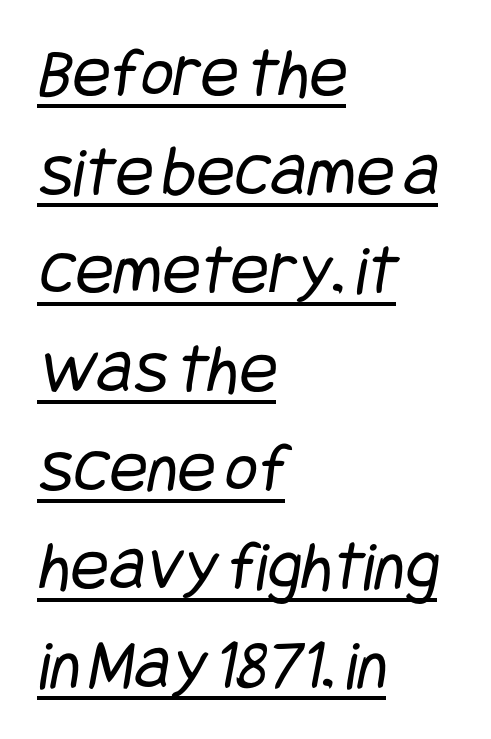
Q: Is the text bold? A: No.
Q: Is the typeface a serif or a sans-serif typeface? A: Sans-serif.
Q: Is the text underlined? A: Yes.
Q: How is the paragraph aligned? A: Left-aligned.
Q: Is the spacing between letters normal or unusually wide? A: Normal.
Q: Is the spacing between lines tight, normal or loose? A: Normal.
Q: Width (condensed, normal, or wide)? A: Condensed.
Q: Stroke contrast? A: Low.
Q: x-height? A: Large.
